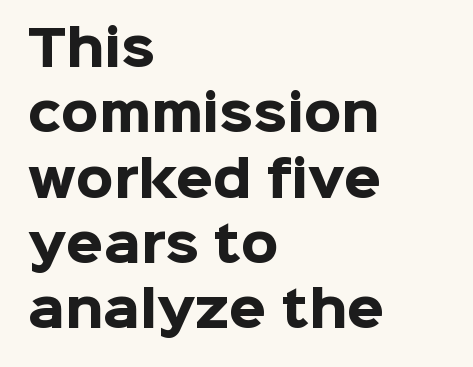
The horizontal fit of the characters is conventional and even. These words are printed bold, with thick strokes throughout. All the whitespace from short lines collects on the right. Look at the bottom of the vertical strokes: they stop flat, with no serifs. Each row of text sits above clean, open space. The lines sit at an ordinary, default distance from one another.
